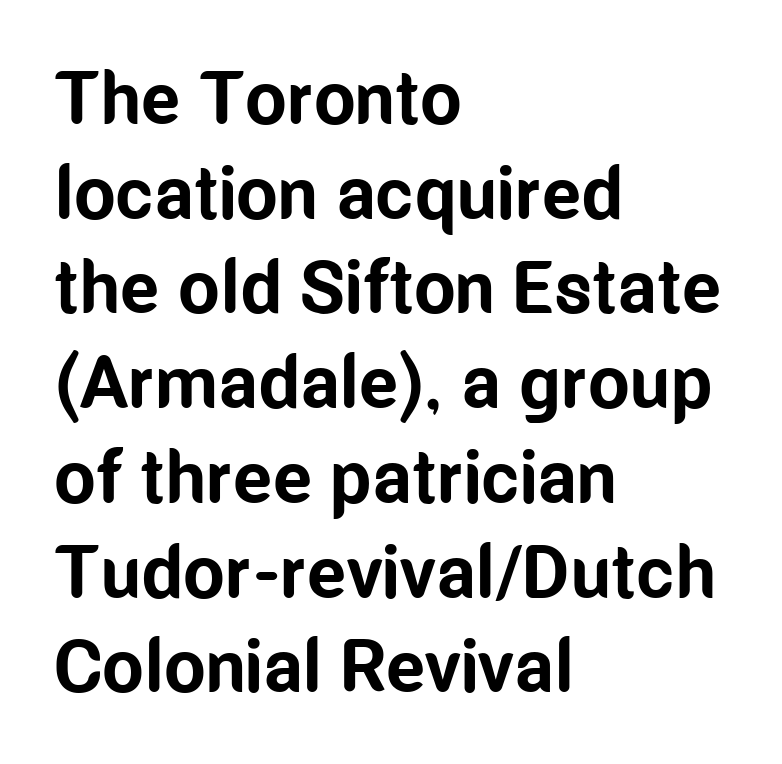
Q: Is the text bold? A: Yes.
Q: Is the text italic (slanted)? A: No, it is upright.
Q: Is the typeface a serif or a sans-serif typeface? A: Sans-serif.
Q: Is the text underlined? A: No.
Q: How is the paragraph aligned? A: Left-aligned.
Q: Is the spacing between letters normal or unusually wide? A: Normal.
Q: Is the spacing between lines tight, normal or loose? A: Normal.
Q: Width (condensed, normal, or wide)? A: Condensed.
Q: Stroke contrast? A: Low.
Q: x-height? A: Medium.
Q: Monospaced? A: No.
